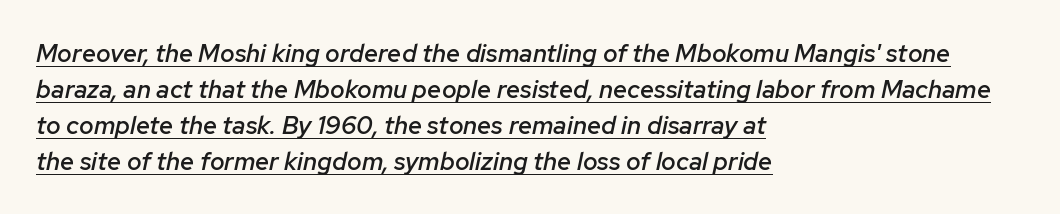
Q: Is the text bold? A: Semi-bold.
Q: Is the text italic (slanted)? A: Yes, it leans right by about 12 degrees.
Q: Is the text underlined? A: Yes.
Q: How is the paragraph aligned? A: Left-aligned.
Q: Is the spacing between letters normal or unusually wide? A: Normal.
Q: Is the spacing between lines tight, normal or loose? A: Normal.
